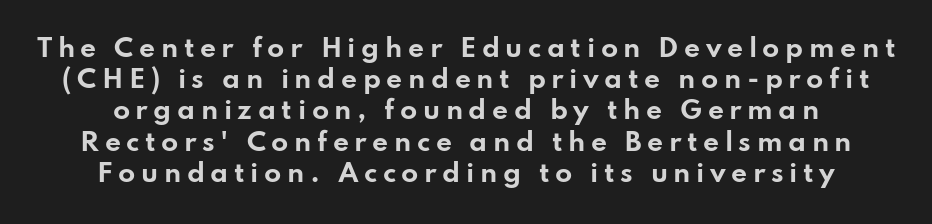
Q: Is the text bold? A: Yes.
Q: Is the text italic (slanted)? A: No, it is upright.
Q: Is the text underlined? A: No.
Q: Is the spacing between letters normal or unusually wide? A: Unusually wide.
Q: Is the spacing between lines tight, normal or loose? A: Normal.
